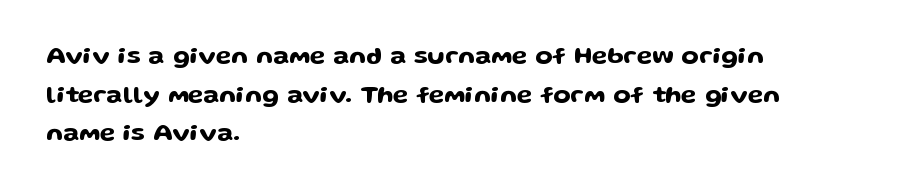
{"italic": "no", "underline": "no", "align": "left", "line_spacing": "normal", "line_spacing_ratio": 1.55, "letter_spacing": "normal", "letter_spacing_em": 0.0, "glyph_px": 25}
